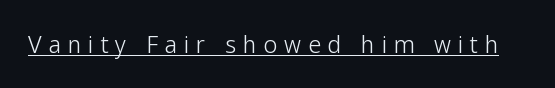
The passage shown has open, widely tracked lettering throughout. The letters stand upright; this is a roman face. Each line of the rendering has a horizontal stroke beneath the glyphs. On a weight scale, this lands at 450 or below.
